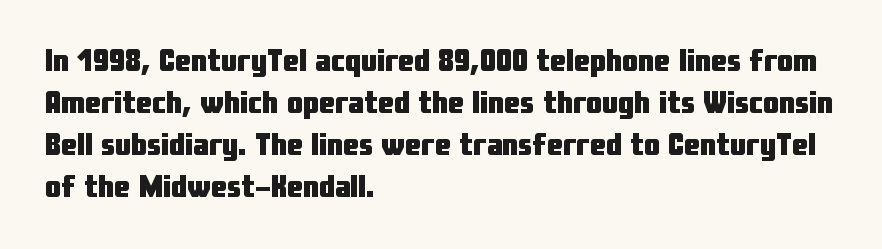
Q: Is the text bold? A: Yes.
Q: Is the text italic (slanted)? A: No, it is upright.
Q: Is the typeface a serif or a sans-serif typeface? A: Sans-serif.
Q: Is the text underlined? A: No.
Q: How is the paragraph aligned? A: Left-aligned.
Q: Is the spacing between letters normal or unusually wide? A: Normal.
Q: Is the spacing between lines tight, normal or loose? A: Normal.
Q: Width (condensed, normal, or wide)? A: Condensed.
Q: Stroke contrast? A: Low.
Q: x-height? A: Medium.
Q: Monospaced? A: No.
